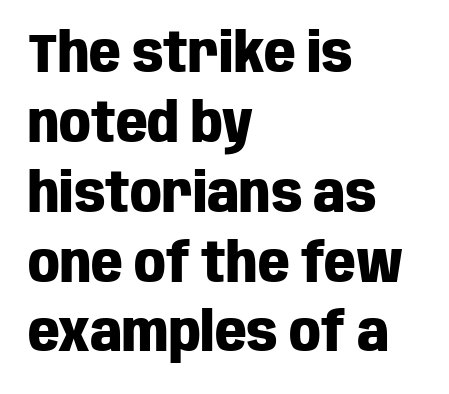
The image shows 55 px heavy, condensed sans-serif type, upright; set left-aligned, normal line spacing (1.27x), normal letter spacing, not underlined; low stroke contrast and a large x-height.
